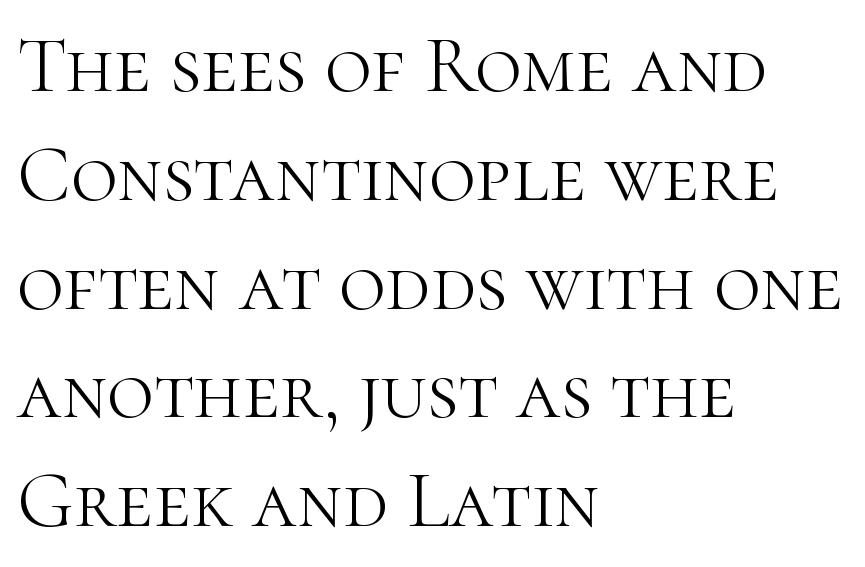
The image shows 80 px light serif type, upright; set left-aligned, normal line spacing (1.36x), normal letter spacing, not underlined; high stroke contrast and a medium x-height.
